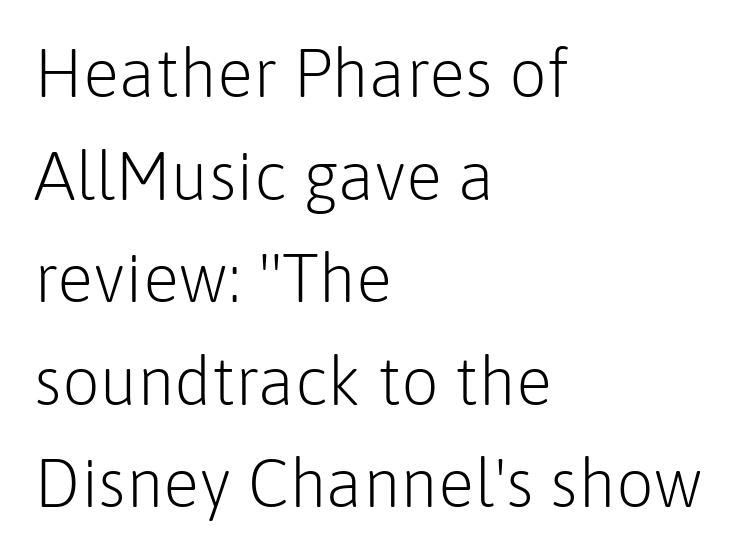
The image shows 67 px light sans-serif type, upright; set left-aligned, normal line spacing (1.53x), normal letter spacing, not underlined; low stroke contrast and a medium x-height.
